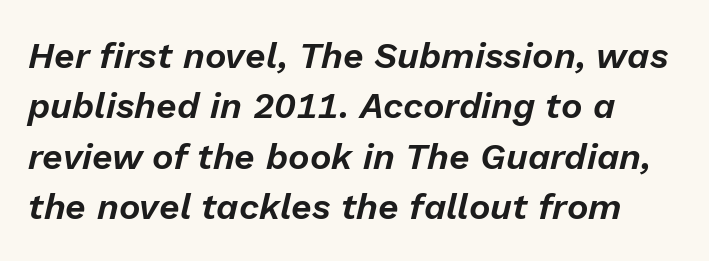
Q: Is the text italic (slanted)? A: Yes, it leans right by about 13 degrees.
Q: Is the text underlined? A: No.
Q: How is the paragraph aligned? A: Left-aligned.
Q: Is the spacing between letters normal or unusually wide? A: Normal.
Q: Is the spacing between lines tight, normal or loose? A: Normal.
Q: Width (condensed, normal, or wide)? A: Normal.
Q: Stroke contrast? A: Low.
Q: x-height? A: Medium.
Q: Monospaced? A: No.
